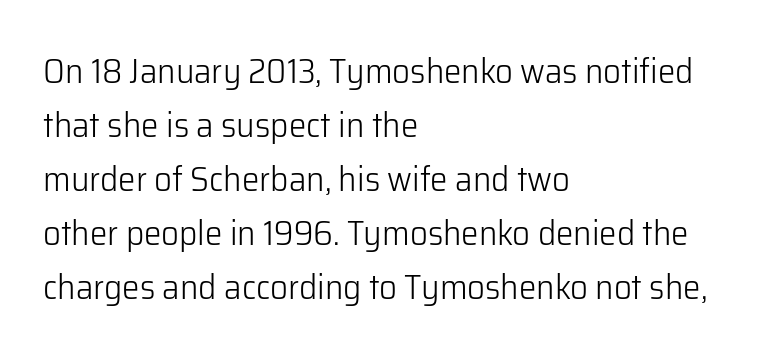
The image shows 35 px light sans-serif type, upright; set left-aligned, normal line spacing (1.54x), normal letter spacing, not underlined; low stroke contrast and a medium x-height.
